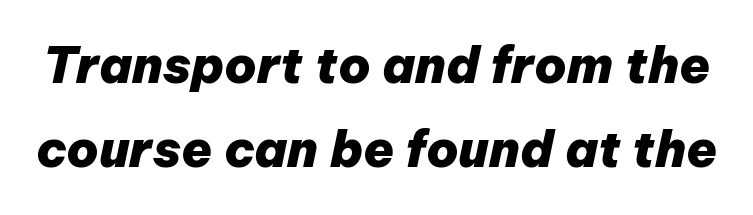
The image shows 50 px heavy type, italic (leaning right); set normal line spacing (1.69x), normal letter spacing, not underlined; low stroke contrast and a medium x-height.
